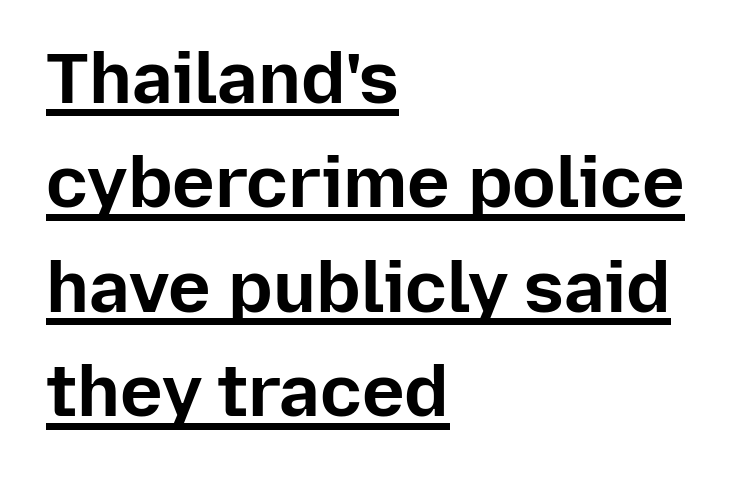
Q: Is the text bold? A: Yes.
Q: Is the text italic (slanted)? A: No, it is upright.
Q: Is the typeface a serif or a sans-serif typeface? A: Sans-serif.
Q: Is the text underlined? A: Yes.
Q: How is the paragraph aligned? A: Left-aligned.
Q: Is the spacing between letters normal or unusually wide? A: Normal.
Q: Is the spacing between lines tight, normal or loose? A: Normal.
Q: Width (condensed, normal, or wide)? A: Normal.
Q: Stroke contrast? A: Low.
Q: x-height? A: Medium.
Q: Monospaced? A: No.
